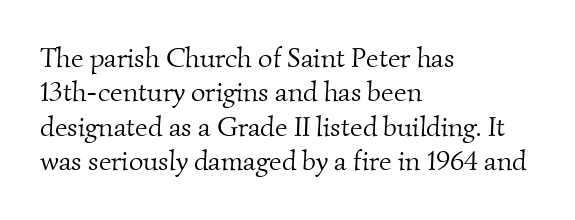
The image shows 28 px light serif type; set left-aligned, line spacing 1.23x, normal letter spacing, not underlined; medium stroke contrast and a small x-height.
